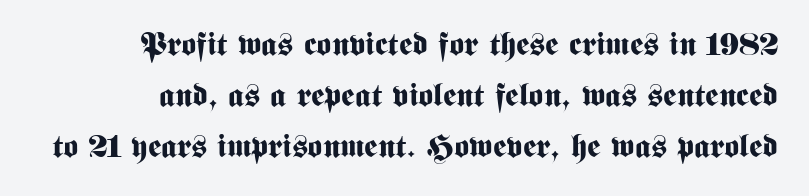
The image shows 32 px bold, condensed sans-serif type, upright; set normal line spacing (1.59x), normal letter spacing, not underlined; medium stroke contrast and a medium x-height.
